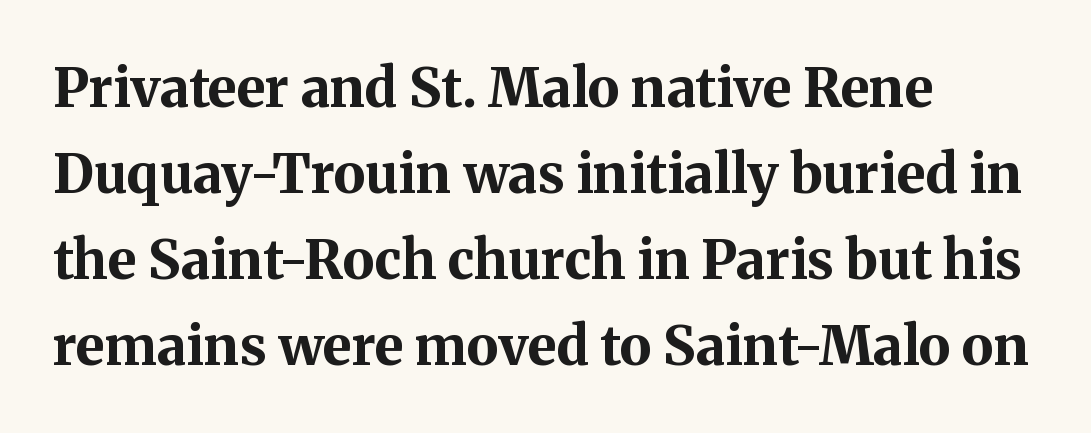
The image shows 54 px bold serif type, upright; set left-aligned, normal line spacing (1.59x), normal letter spacing, not underlined; medium stroke contrast and a medium x-height.
